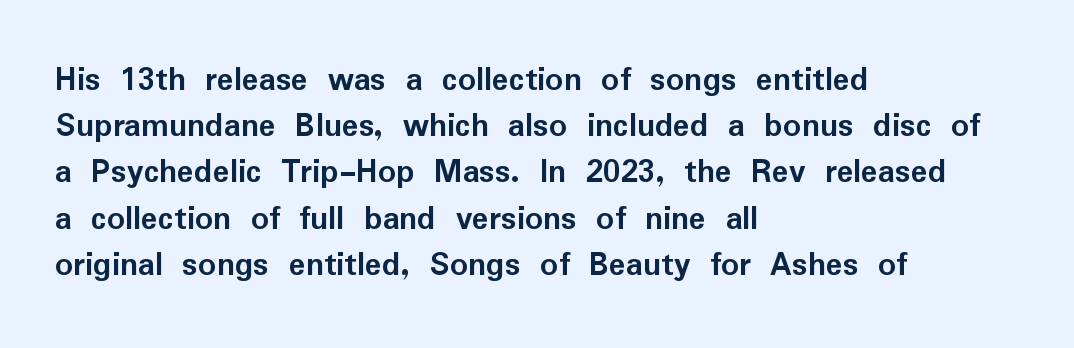
The image shows 35 px semibold sans-serif type, upright; set left-aligned, normal line spacing (1.32x), normal letter spacing, not underlined; low stroke contrast and a medium x-height.
